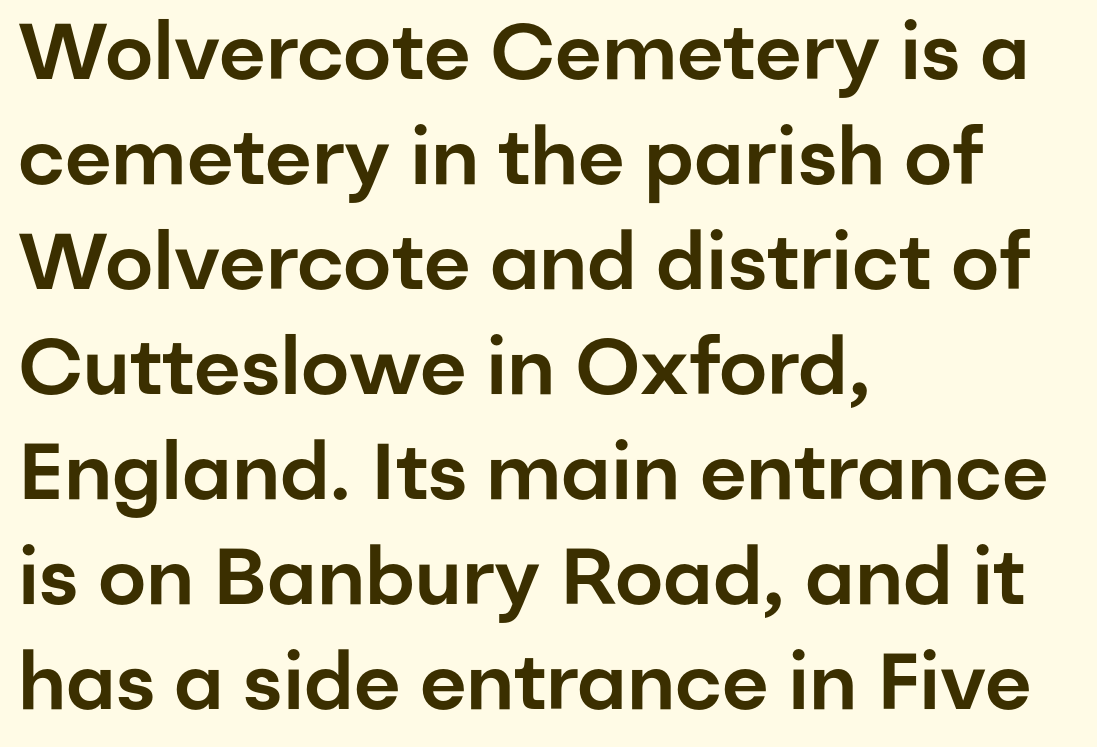
{"serif": "no", "italic": "no", "width": "normal", "stroke_contrast": "low", "x_height": "medium", "monospaced": "no", "underline": "no", "align": "left", "line_spacing": "normal", "line_spacing_ratio": 1.33, "letter_spacing": "normal", "letter_spacing_em": 0.0, "glyph_px": 79}
